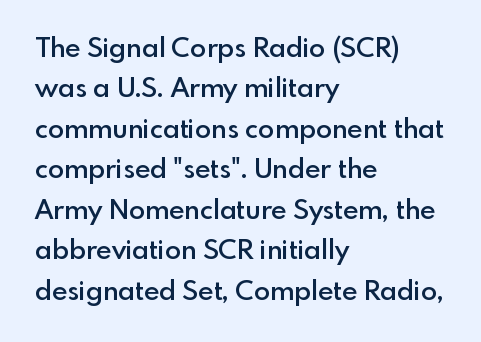
Q: Is the text bold? A: Semi-bold.
Q: Is the text italic (slanted)? A: No, it is upright.
Q: Is the text underlined? A: No.
Q: How is the paragraph aligned? A: Left-aligned.
Q: Is the spacing between letters normal or unusually wide? A: Normal.
Q: Is the spacing between lines tight, normal or loose? A: Normal.
